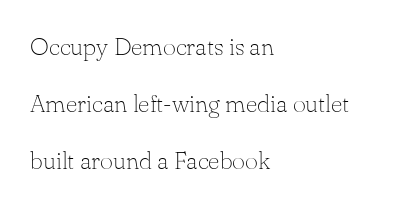
The image shows 25 px text type, upright; set left-aligned, loose line spacing (2.28x), normal letter spacing, not underlined.
